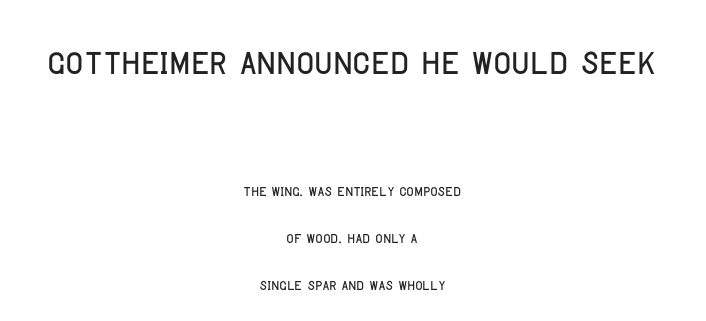
The type is set solid horizontally, with unmodified tracking. Does the lettering tilt? It doesn't — this is upright. Classification — sans serif. Each letter keeps its own natural width here, so spacing adapts to shape.
